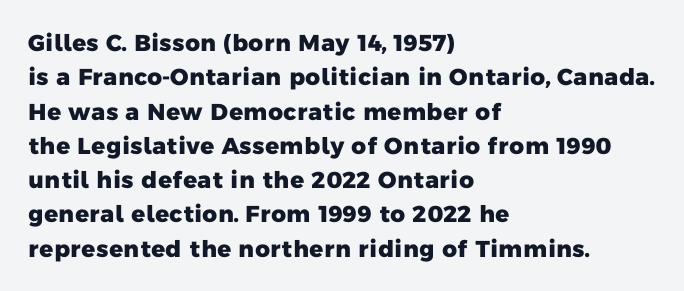
Q: Is the text bold? A: Yes.
Q: Is the text underlined? A: No.
Q: How is the paragraph aligned? A: Left-aligned.
Q: Is the spacing between letters normal or unusually wide? A: Normal.
Q: Is the spacing between lines tight, normal or loose? A: Normal.
